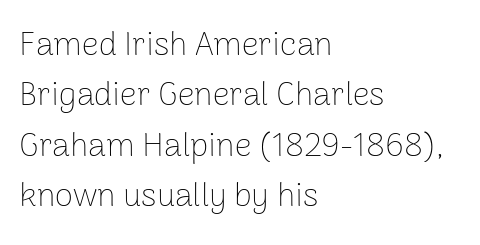
{"serif": "no", "italic": "no", "bold": "no", "weight": "thin", "width": "normal", "stroke_contrast": "low", "x_height": "medium", "monospaced": "no", "underline": "no", "align": "left", "line_spacing": "normal", "line_spacing_ratio": 1.53, "letter_spacing": "normal", "letter_spacing_em": 0.0, "glyph_px": 33}
